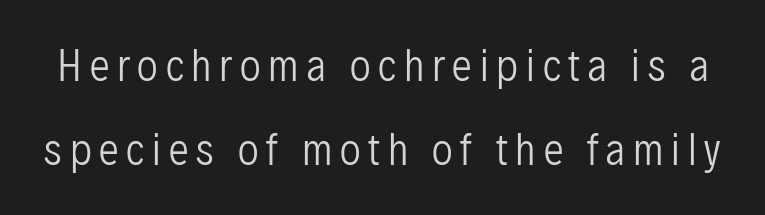
Q: Is the text bold? A: No.
Q: Is the text italic (slanted)? A: No, it is upright.
Q: Is the typeface a serif or a sans-serif typeface? A: Sans-serif.
Q: Is the text underlined? A: No.
Q: Is the spacing between letters normal or unusually wide? A: Unusually wide.
Q: Is the spacing between lines tight, normal or loose? A: Loose.
Q: Width (condensed, normal, or wide)? A: Condensed.
Q: Stroke contrast? A: Low.
Q: x-height? A: Medium.
Q: Monospaced? A: No.
